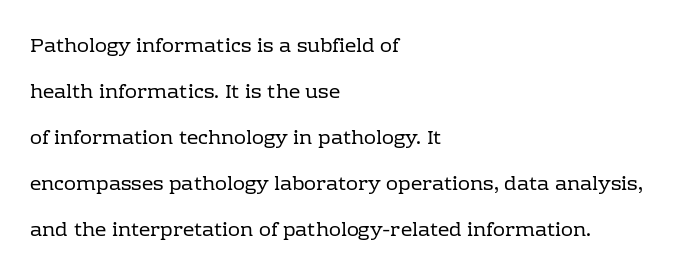
Underline: absent. These lines were composed using upright roman letters. This is not heavy type; no bold has been used. This rendering leaves character spacing at its baseline value.
